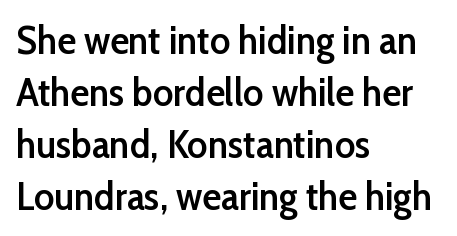
{"serif": "no", "italic": "no", "bold": "semi", "weight": "semibold", "width": "normal", "stroke_contrast": "low", "x_height": "medium", "monospaced": "no", "underline": "no", "align": "left", "line_spacing": "normal", "line_spacing_ratio": 1.33, "letter_spacing": "normal", "letter_spacing_em": 0.0, "glyph_px": 39}
